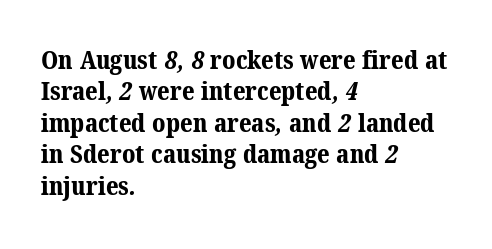
The image shows 26 px bold type; set left-aligned, line spacing 1.21x, normal letter spacing, not underlined.
